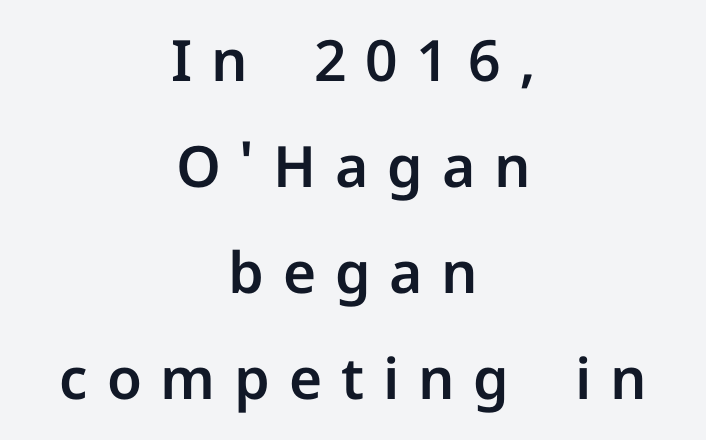
{"serif": "no", "italic": "no", "width": "normal", "stroke_contrast": "low", "x_height": "medium", "monospaced": "no", "underline": "no", "align": "center", "line_spacing_ratio": 1.86, "letter_spacing": "wide", "letter_spacing_em": 0.33, "glyph_px": 57}
